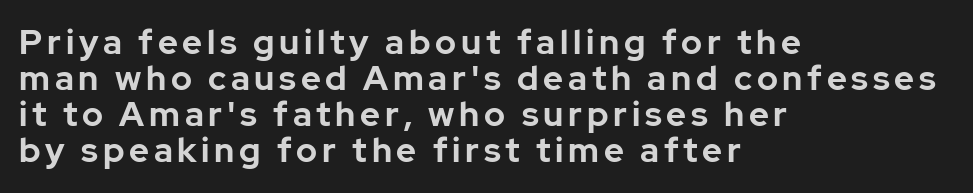
{"serif": "no", "italic": "no", "bold": "yes", "weight": "bold", "width": "normal", "stroke_contrast": "low", "x_height": "medium", "monospaced": "no", "underline": "no", "align": "left", "line_spacing": "tight", "line_spacing_ratio": 1.06, "glyph_px": 34}
